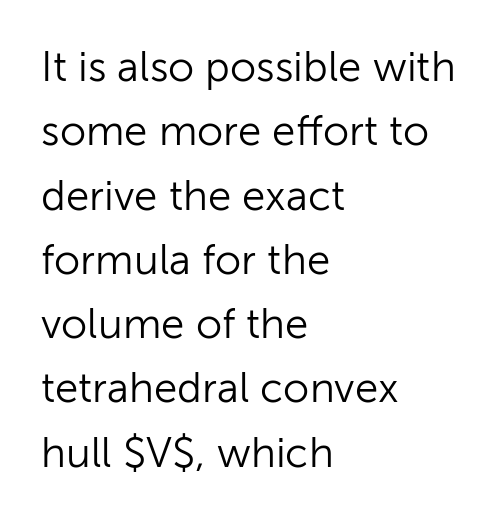
Tracking here is standard; glyphs follow each other at the usual distance. Style check: upright. Is there much room between lines? A standard amount, neither cramped nor airy. I'd call this a sans setting — the letters go barefoot. Varying glyph widths throughout — classic text-font behaviour. Is the type heavy? It reads as light-to-regular instead.
